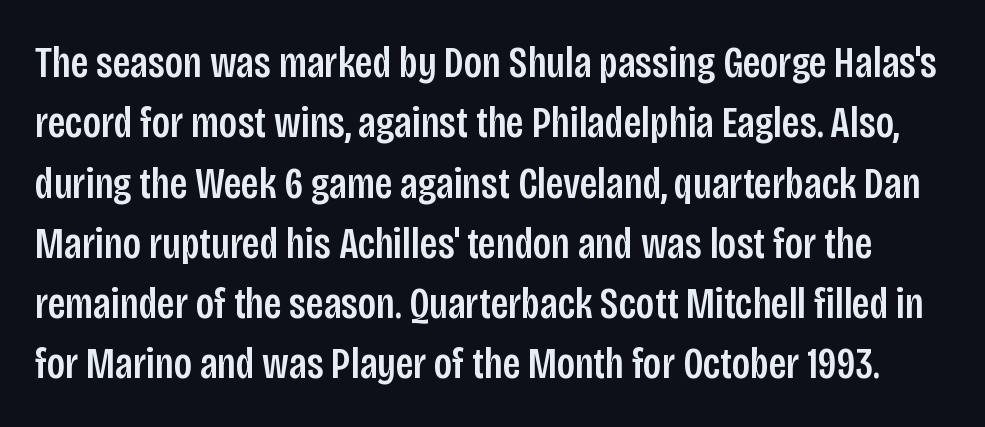
The image shows 45 px condensed sans-serif type, upright; set normal line spacing (1.34x), normal letter spacing, not underlined; low stroke contrast and a large x-height.
